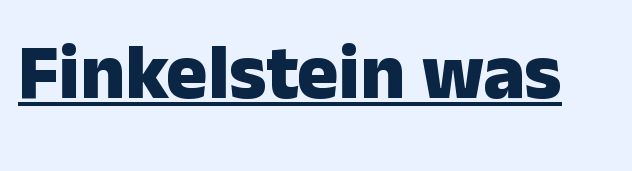
The image shows 78 px heavy sans-serif type, upright; set normal letter spacing, underlined; low stroke contrast and a medium x-height.
